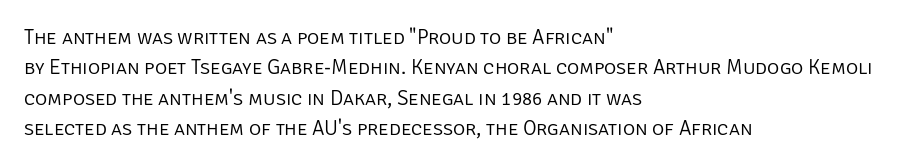
Q: Is the text bold? A: No.
Q: Is the text italic (slanted)? A: No, it is upright.
Q: Is the text underlined? A: No.
Q: How is the paragraph aligned? A: Left-aligned.
Q: Is the spacing between letters normal or unusually wide? A: Normal.
Q: Is the spacing between lines tight, normal or loose? A: Normal.
